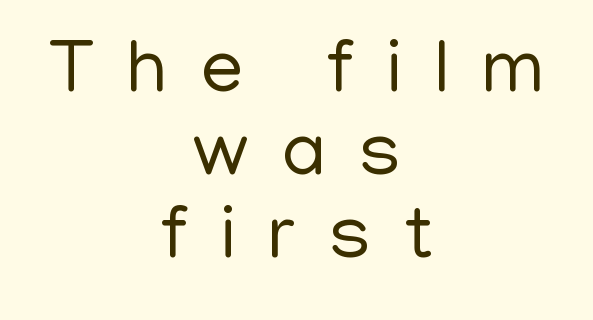
Q: Is the text bold? A: No.
Q: Is the text italic (slanted)? A: No, it is upright.
Q: Is the typeface a serif or a sans-serif typeface? A: Sans-serif.
Q: Is the text underlined? A: No.
Q: How is the paragraph aligned? A: Centered.
Q: Is the spacing between letters normal or unusually wide? A: Unusually wide.
Q: Is the spacing between lines tight, normal or loose? A: Tight.
Q: Width (condensed, normal, or wide)? A: Normal.
Q: Stroke contrast? A: Low.
Q: x-height? A: Medium.
Q: Monospaced? A: No.
